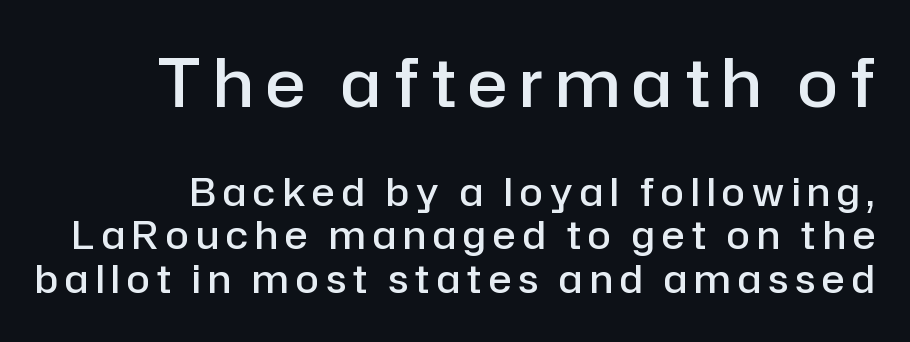
The image shows 66 px semibold sans-serif type, upright; set tight line spacing (1.15x), not underlined; the first (top) block is 1.74x larger; low stroke contrast and a medium x-height.
